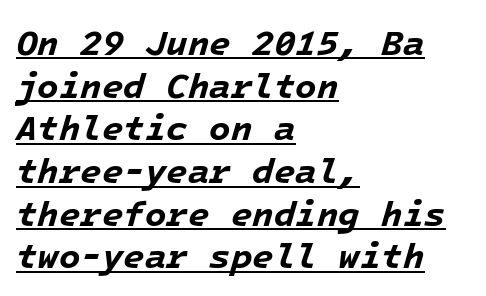
Q: Is the text bold? A: Yes.
Q: Is the text italic (slanted)? A: Yes, it leans right by about 16 degrees.
Q: Is the text underlined? A: Yes.
Q: How is the paragraph aligned? A: Left-aligned.
Q: Is the spacing between letters normal or unusually wide? A: Normal.
Q: Width (condensed, normal, or wide)? A: Normal.
Q: Stroke contrast? A: Low.
Q: x-height? A: Medium.
Q: Monospaced? A: Yes.
